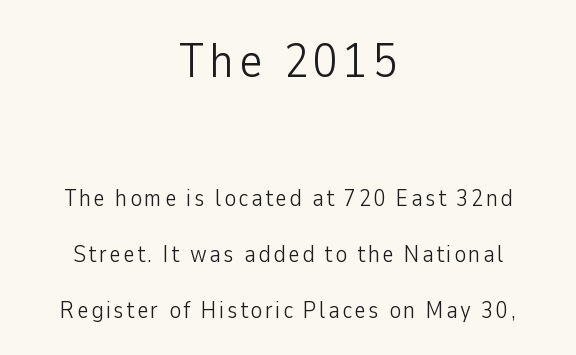
Q: Is the text bold? A: No.
Q: Is the text italic (slanted)? A: No, it is upright.
Q: Is the typeface a serif or a sans-serif typeface? A: Sans-serif.
Q: Is the text underlined? A: No.
Q: How is the paragraph aligned? A: Centered.
Q: Is the spacing between lines tight, normal or loose? A: Loose.
Q: Which block of text is set in a larger size, the first (top) or the second (bottom)? A: The first (top) one.
Q: Width (condensed, normal, or wide)? A: Condensed.
Q: Stroke contrast? A: Low.
Q: x-height? A: Medium.
Q: Monospaced? A: No.
